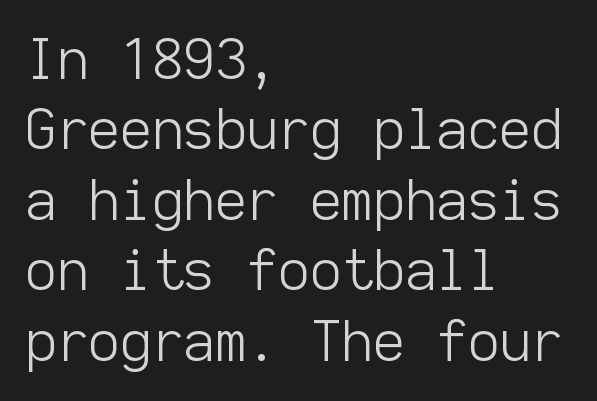
Q: Is the text bold? A: No.
Q: Is the text italic (slanted)? A: No, it is upright.
Q: Is the typeface a serif or a sans-serif typeface? A: Sans-serif.
Q: Is the text underlined? A: No.
Q: How is the paragraph aligned? A: Left-aligned.
Q: Is the spacing between letters normal or unusually wide? A: Normal.
Q: Is the spacing between lines tight, normal or loose? A: Normal.
Q: Width (condensed, normal, or wide)? A: Normal.
Q: Stroke contrast? A: Low.
Q: x-height? A: Medium.
Q: Monospaced? A: Yes.
